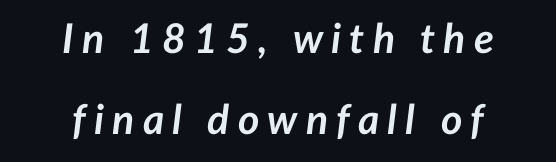
The image shows 41 px semibold type, italic (leaning right); set centered, loose line spacing (1.97x), unusually wide letter spacing (+0.2 em), not underlined; low stroke contrast and a medium x-height.
